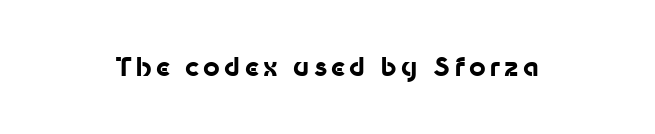
The image shows 26 px bold type, upright; set not underlined.
